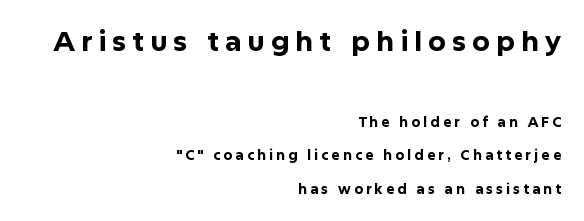
The image shows 28 px bold sans-serif type, upright; set right-aligned, loose line spacing (2.4x), unusually wide letter spacing (+0.21 em), not underlined; the first (top) block is 2.0x larger; low stroke contrast and a medium x-height.
